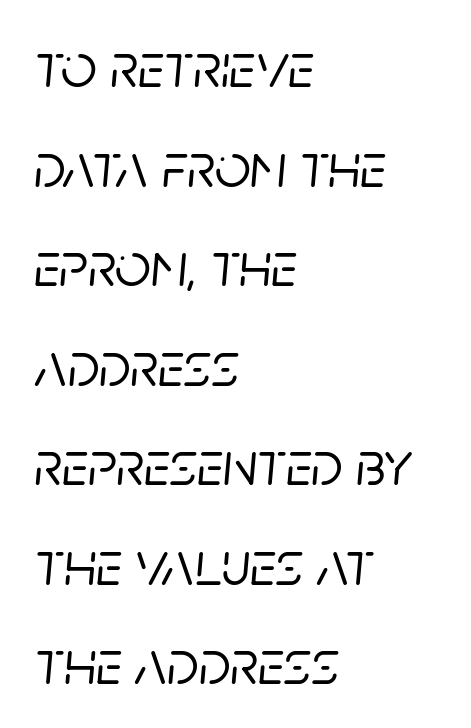
Q: Is the text italic (slanted)? A: Yes, it leans right by about 5 degrees.
Q: Is the text underlined? A: No.
Q: How is the paragraph aligned? A: Left-aligned.
Q: Is the spacing between letters normal or unusually wide? A: Normal.
Q: Is the spacing between lines tight, normal or loose? A: Normal.
Q: Width (condensed, normal, or wide)? A: Normal.
Q: Stroke contrast? A: Low.
Q: x-height? A: Large.
Q: Monospaced? A: No.
